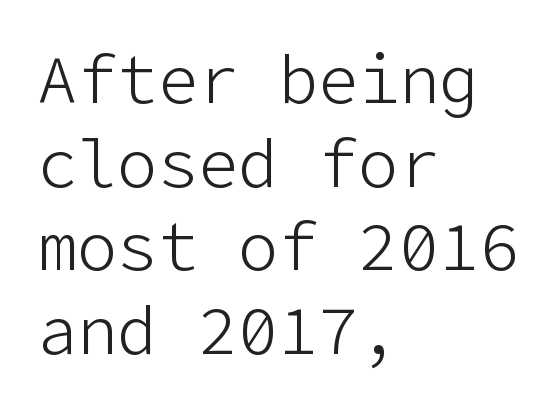
{"serif": "no", "italic": "no", "bold": "no", "weight": "light", "width": "normal", "stroke_contrast": "low", "x_height": "medium", "underline": "no", "align": "left", "line_spacing": "normal", "line_spacing_ratio": 1.25, "letter_spacing": "normal", "letter_spacing_em": 0.0, "glyph_px": 67}
